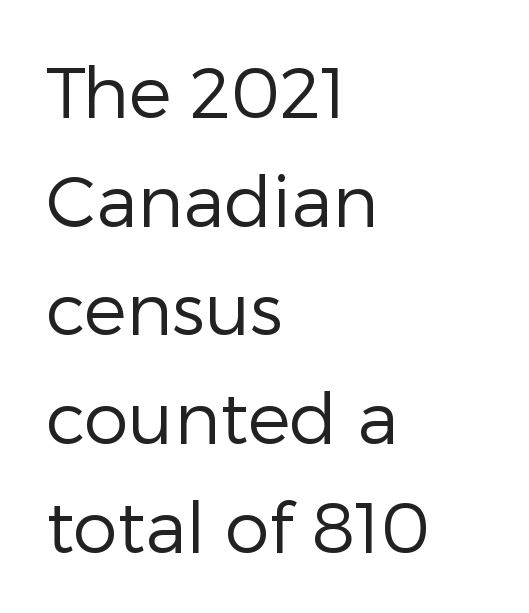
Q: Is the text bold? A: No.
Q: Is the text italic (slanted)? A: No, it is upright.
Q: Is the typeface a serif or a sans-serif typeface? A: Sans-serif.
Q: Is the text underlined? A: No.
Q: How is the paragraph aligned? A: Left-aligned.
Q: Is the spacing between letters normal or unusually wide? A: Normal.
Q: Is the spacing between lines tight, normal or loose? A: Normal.
Q: Width (condensed, normal, or wide)? A: Normal.
Q: Stroke contrast? A: Low.
Q: x-height? A: Medium.
Q: Monospaced? A: No.
